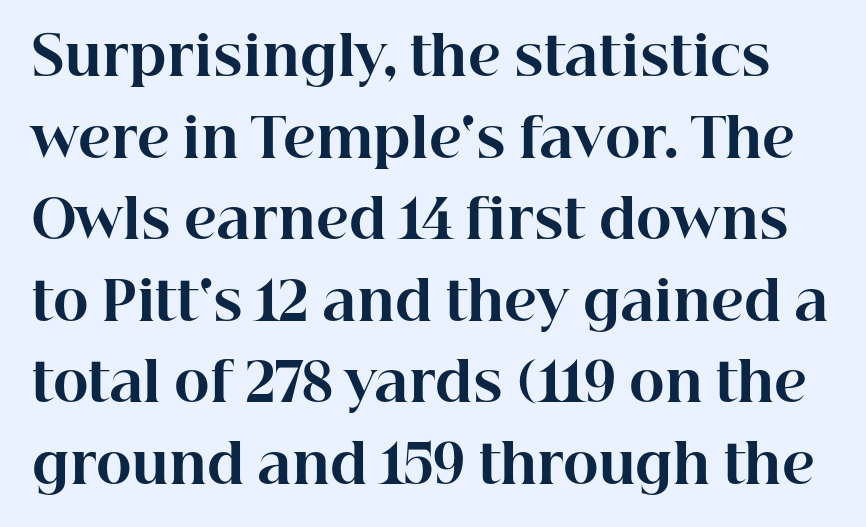
Look at the tracking — it's just the regular setting, nothing added. Varying glyph widths throughout — classic text-font behaviour. A serif font was chosen for this passage. These lines were composed using upright roman letters.
